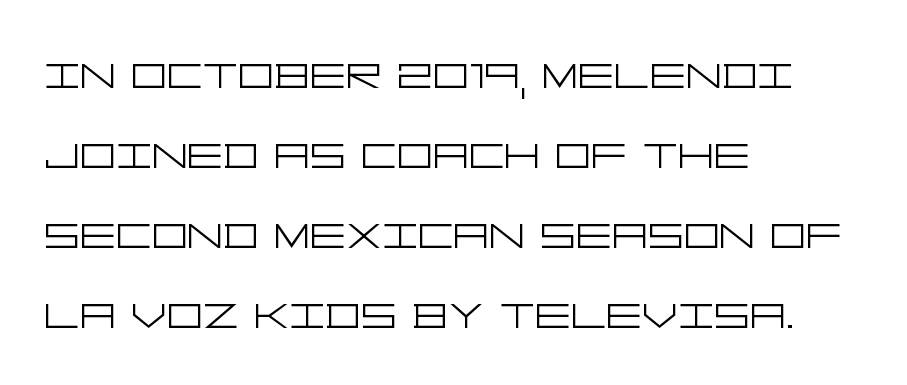
The image shows 56 px light, wide sans-serif type, upright; set left-aligned, normal line spacing (1.43x), normal letter spacing, not underlined; low stroke contrast and a large x-height.
